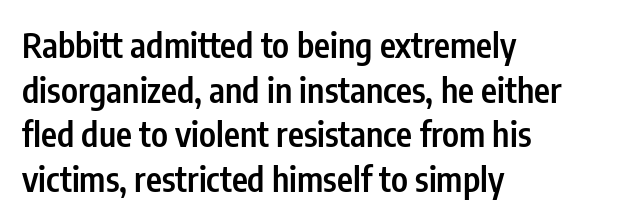
Q: Is the text bold? A: Semi-bold.
Q: Is the text italic (slanted)? A: No, it is upright.
Q: Is the typeface a serif or a sans-serif typeface? A: Sans-serif.
Q: Is the text underlined? A: No.
Q: How is the paragraph aligned? A: Left-aligned.
Q: Is the spacing between letters normal or unusually wide? A: Normal.
Q: Is the spacing between lines tight, normal or loose? A: Normal.
Q: Width (condensed, normal, or wide)? A: Condensed.
Q: Stroke contrast? A: Low.
Q: x-height? A: Medium.
Q: Monospaced? A: No.
